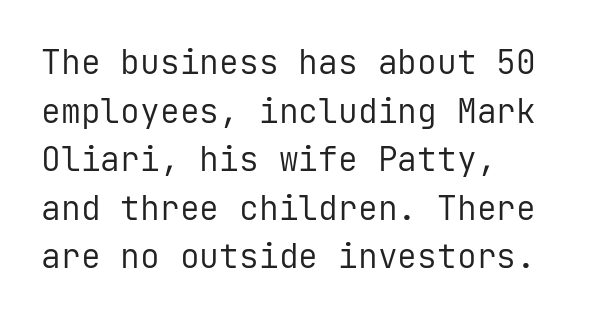
The rows are spaced the way most documents space them. How are the letters spaced? Ordinarily, with no added tracking. Glance below the letters and you will spot only blank space. Style check: upright.
